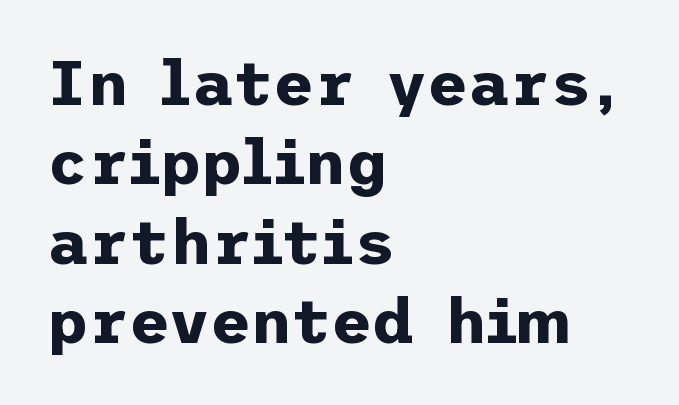
The compositor pushed each line to the left boundary. Italic: no, the glyphs are upright roman. In terms of weight, the rendering is a true, heavy bold. Only glyphs here, with clear space below each row. This block has exactly the height ordinary leading produces. Default kerning and tracking; the words read as compact shapes.
